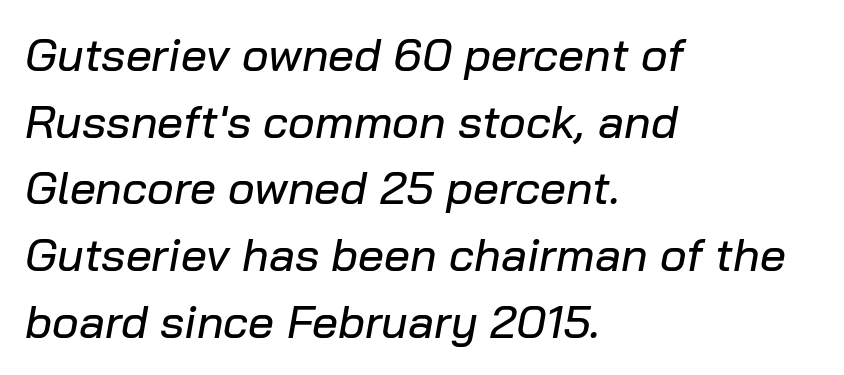
The image shows 46 px text type, italic (leaning right); set left-aligned, normal line spacing (1.45x), normal letter spacing, not underlined; low stroke contrast and a medium x-height.
